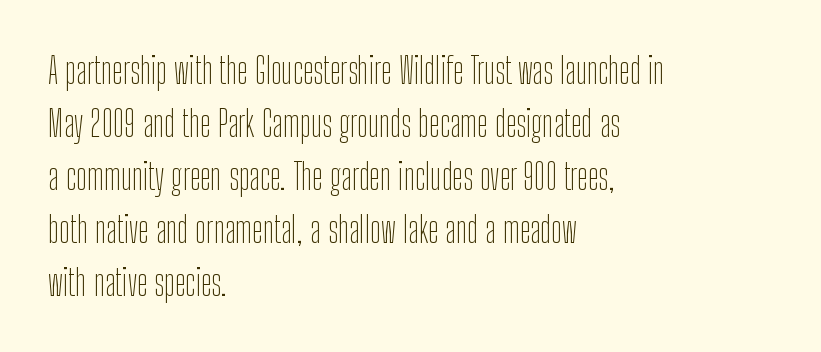
The rendering keeps characters at their native spacing. Nobody drew a line under any word here. The characters are drawn with everyday or finer stroke widths. Varying glyph widths throughout — classic text-font behaviour. Upright lettering throughout.
